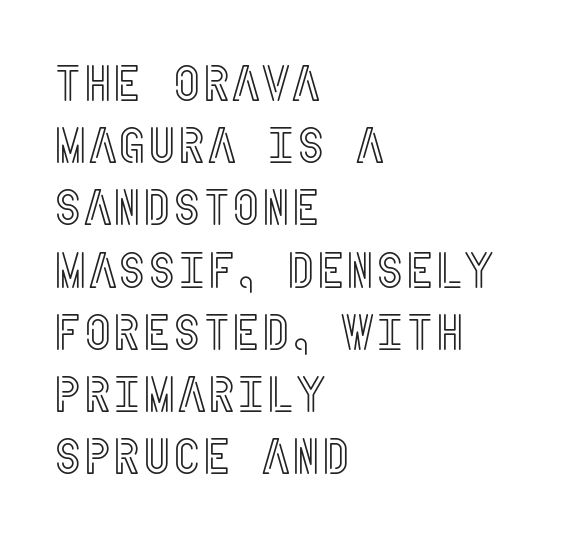
Q: Is the text italic (slanted)? A: No, it is upright.
Q: Is the text underlined? A: No.
Q: How is the paragraph aligned? A: Left-aligned.
Q: Is the spacing between letters normal or unusually wide? A: Normal.
Q: Width (condensed, normal, or wide)? A: Condensed.
Q: x-height? A: Large.
